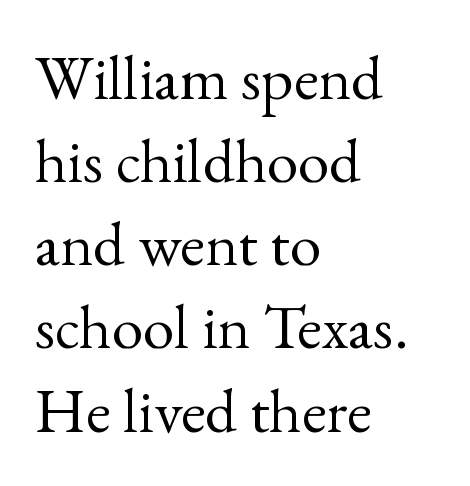
These lines are rendered in a variable-pitch font. The characters display serif detailing at their extremities. The lettering holds an erect, upright posture throughout. Rows of type keep a routine distance in the vertical direction.
